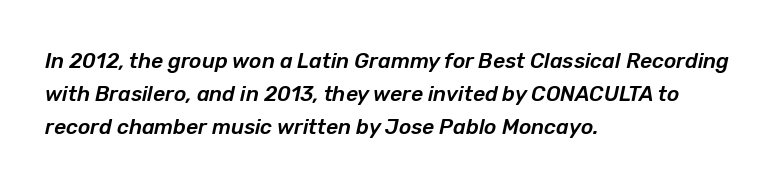
Q: Is the text italic (slanted)? A: Yes, it leans right by about 12 degrees.
Q: Is the text underlined? A: No.
Q: How is the paragraph aligned? A: Left-aligned.
Q: Is the spacing between letters normal or unusually wide? A: Normal.
Q: Is the spacing between lines tight, normal or loose? A: Normal.
